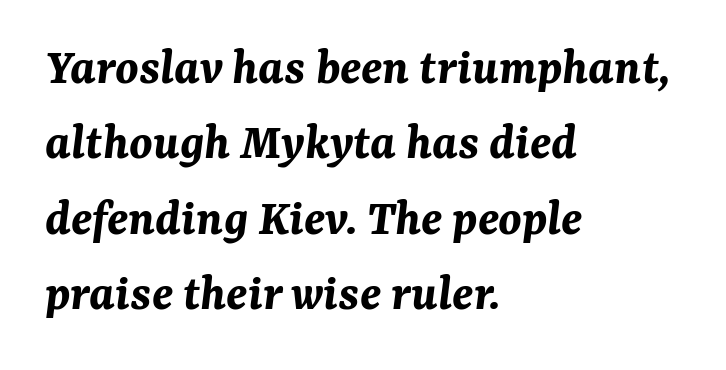
{"italic": "yes", "lean": "right", "slant_degrees": 7, "bold": "yes", "weight": "bold", "width": "normal", "stroke_contrast": "medium", "x_height": "medium", "monospaced": "no", "underline": "no", "align": "left", "line_spacing": "normal", "line_spacing_ratio": 1.45, "letter_spacing": "normal", "letter_spacing_em": 0.0, "glyph_px": 52}
